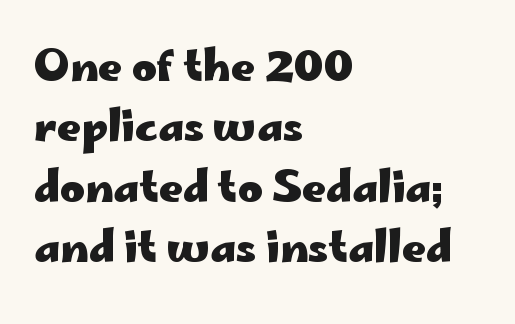
Q: Is the text bold? A: Yes.
Q: Is the text italic (slanted)? A: No, it is upright.
Q: Is the typeface a serif or a sans-serif typeface? A: Sans-serif.
Q: Is the text underlined? A: No.
Q: How is the paragraph aligned? A: Left-aligned.
Q: Is the spacing between letters normal or unusually wide? A: Normal.
Q: Is the spacing between lines tight, normal or loose? A: Normal.
Q: Width (condensed, normal, or wide)? A: Wide.
Q: Stroke contrast? A: Low.
Q: x-height? A: Small.
Q: Monospaced? A: No.
